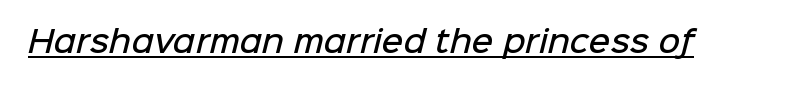
Q: Is the text bold? A: Semi-bold.
Q: Is the typeface a serif or a sans-serif typeface? A: Sans-serif.
Q: Is the text underlined? A: Yes.
Q: Is the spacing between letters normal or unusually wide? A: Normal.
Q: Width (condensed, normal, or wide)? A: Normal.
Q: Stroke contrast? A: Low.
Q: x-height? A: Medium.
Q: Monospaced? A: No.
